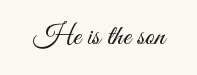
The image shows 29 px light, condensed sans-serif type; set normal letter spacing, not underlined; medium stroke contrast and a small x-height.
